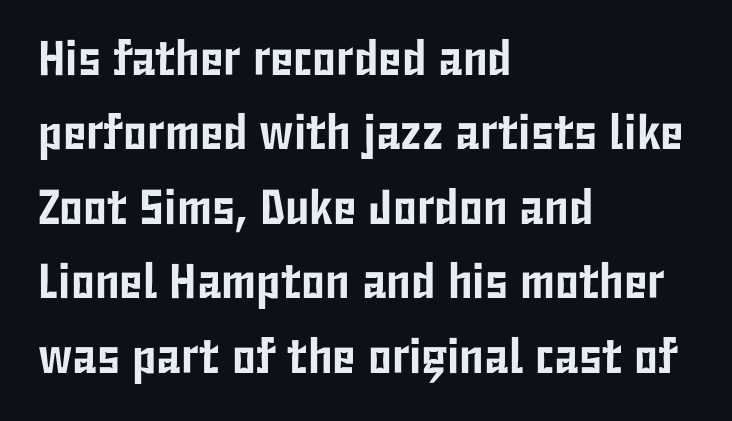
{"serif": "no", "italic": "no", "width": "condensed", "stroke_contrast": "low", "x_height": "medium", "monospaced": "no", "underline": "no", "align": "left", "line_spacing": "normal", "line_spacing_ratio": 1.52, "letter_spacing": "normal", "letter_spacing_em": 0.0, "glyph_px": 49}
